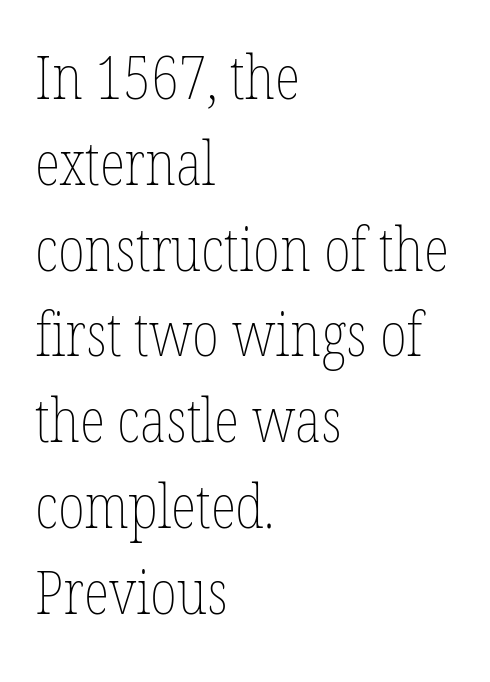
{"italic": "no", "bold": "no", "weight": "thin", "width": "condensed", "stroke_contrast": "low", "x_height": "medium", "monospaced": "no", "underline": "no", "align": "left", "line_spacing": "normal", "line_spacing_ratio": 1.43, "letter_spacing": "normal", "letter_spacing_em": 0.0, "glyph_px": 60}
